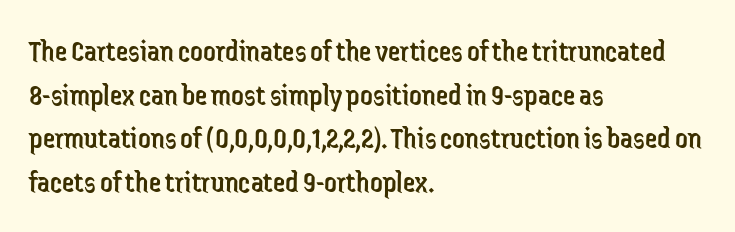
{"serif": "no", "italic": "no", "bold": "no", "weight": "regular", "width": "condensed", "stroke_contrast": "low", "x_height": "medium", "monospaced": "no", "underline": "no", "align": "left", "line_spacing": "normal", "line_spacing_ratio": 1.41, "letter_spacing": "normal", "letter_spacing_em": 0.0, "glyph_px": 31}
